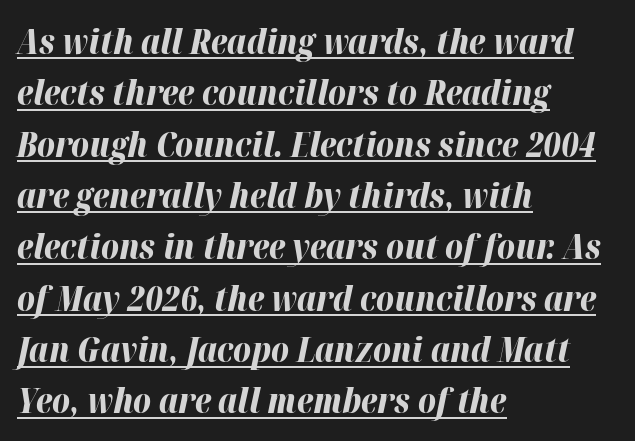
The image shows 34 px bold type, italic (leaning right); set left-aligned, normal line spacing (1.51x), normal letter spacing, underlined; high stroke contrast and a medium x-height.
